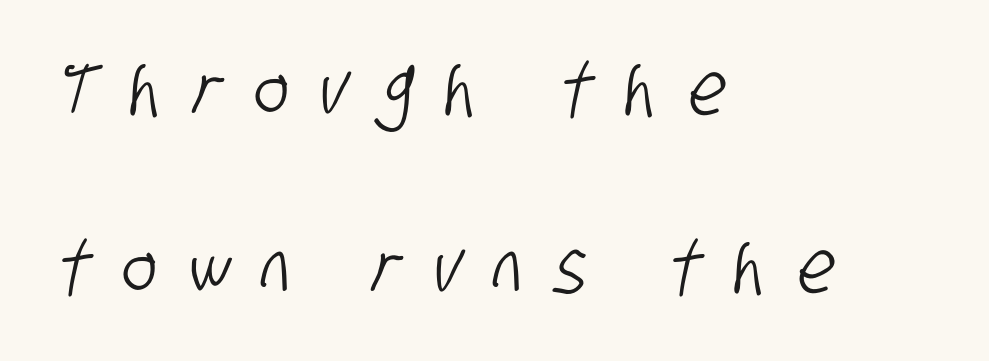
The image shows 73 px condensed sans-serif type; set left-aligned, loose line spacing (2.44x), unusually wide letter spacing (+0.43 em), not underlined; low stroke contrast and a large x-height.
